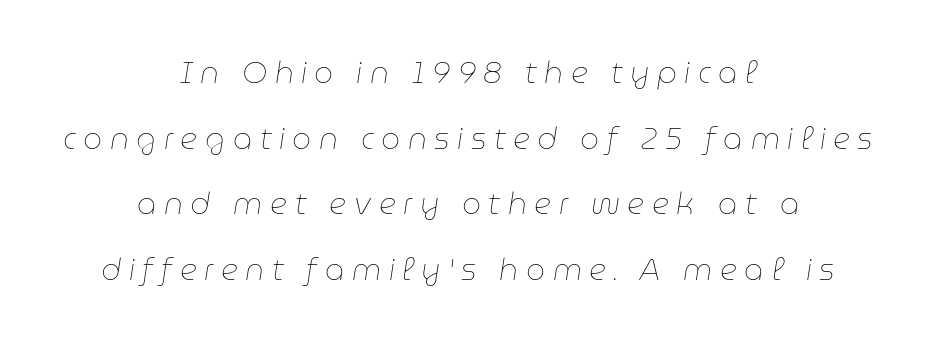
The image shows 30 px thin type, italic (leaning right); set centered, loose line spacing (2.19x), unusually wide letter spacing (+0.25 em), not underlined; low stroke contrast and a medium x-height.
